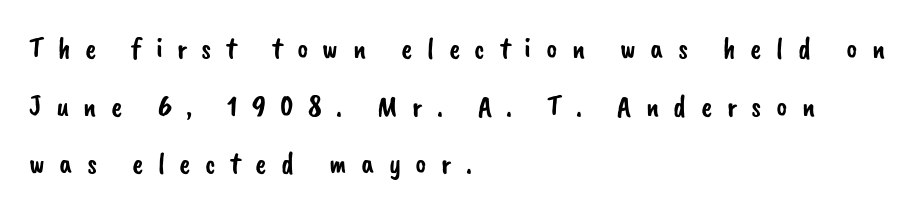
Q: Is the typeface a serif or a sans-serif typeface? A: Sans-serif.
Q: Is the text underlined? A: No.
Q: How is the paragraph aligned? A: Left-aligned.
Q: Is the spacing between letters normal or unusually wide? A: Unusually wide.
Q: Is the spacing between lines tight, normal or loose? A: Loose.
Q: Width (condensed, normal, or wide)? A: Normal.
Q: Stroke contrast? A: Low.
Q: x-height? A: Small.
Q: Monospaced? A: No.
